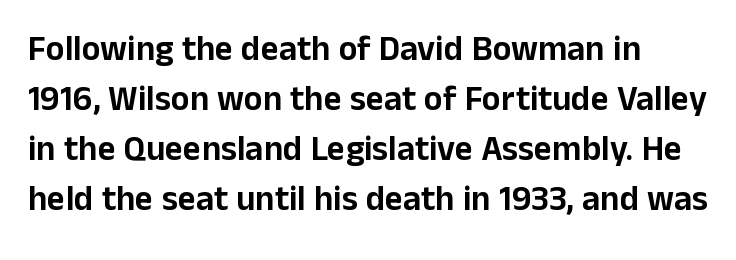
The image shows 35 px sans-serif type, upright; set normal line spacing (1.43x), normal letter spacing, not underlined; low stroke contrast and a medium x-height.
